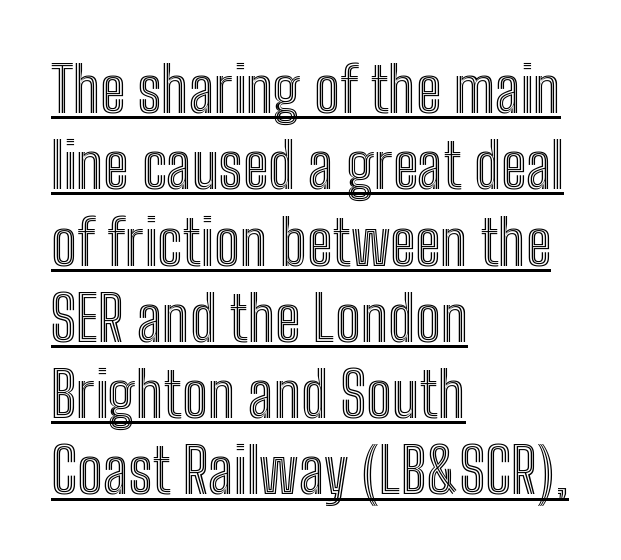
Q: Is the text italic (slanted)? A: No, it is upright.
Q: Is the text underlined? A: Yes.
Q: How is the paragraph aligned? A: Left-aligned.
Q: Is the spacing between letters normal or unusually wide? A: Normal.
Q: Width (condensed, normal, or wide)? A: Condensed.
Q: x-height? A: Medium.
Q: Monospaced? A: No.
